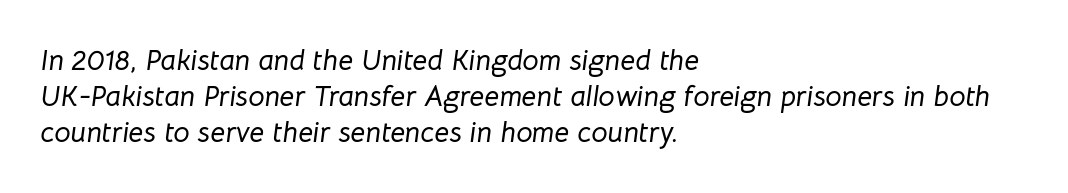
Here the designer chose a conventional face with non-uniform glyph widths. How are the letters spaced? Ordinarily, with no added tracking. Vertical spacing — default. If you drew a line through each stem, it would be angled. The glyphs are unaccompanied by any horizontal stroke below them. Typeset ragged right — the left edge is the straight one.
